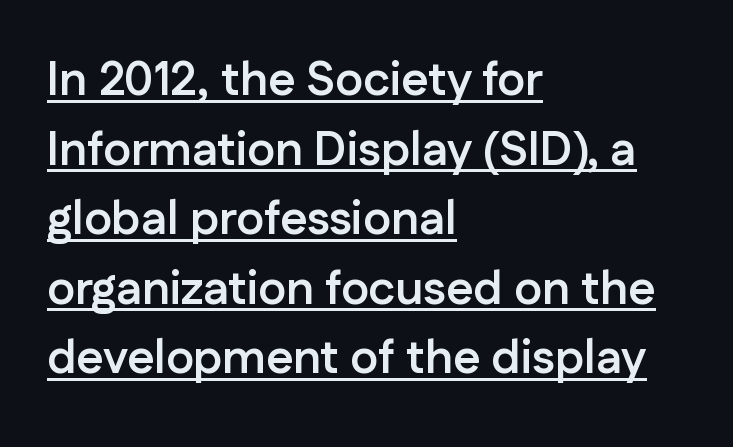
This block has exactly the height ordinary leading produces. Designer's note — italics off, roman on. Somebody hit Ctrl+U on this one — the words are underlined. Proportional: the letters do not fall into vertical columns. Summary of weight: heavy, a full bold.
